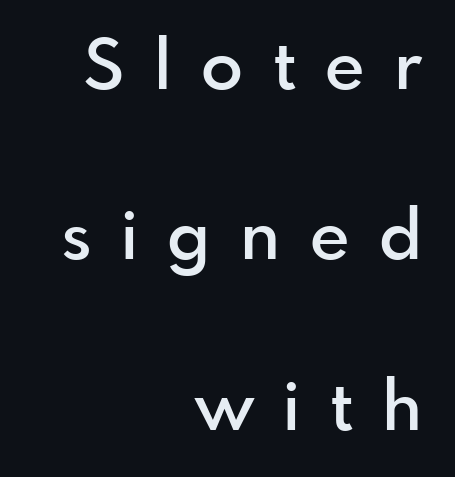
The image shows 69 px semibold sans-serif type, upright; set right-aligned, loose line spacing (2.47x), unusually wide letter spacing (+0.43 em), not underlined; a small x-height.
